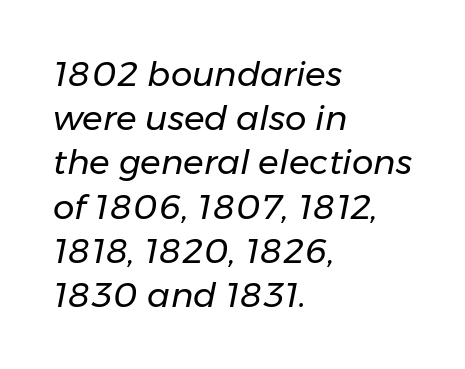
{"italic": "yes", "lean": "right", "slant_degrees": 11, "bold": "no", "weight": "regular", "width": "normal", "stroke_contrast": "low", "x_height": "medium", "monospaced": "no", "underline": "no", "align": "left", "line_spacing": "normal", "line_spacing_ratio": 1.3, "letter_spacing": "normal", "letter_spacing_em": 0.0, "glyph_px": 34}
